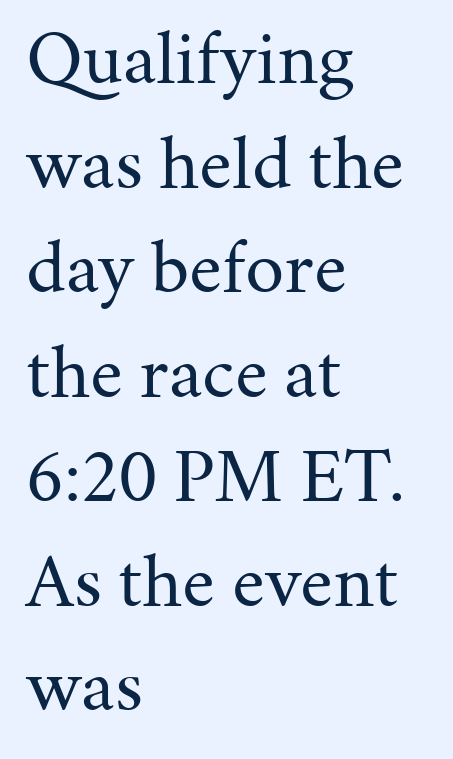
Each line starts at the same left margin while the right side varies. Vertical stems look standard width or narrower in stroke. Each word holds together tightly as a unit, with standard inter-letter gaps. Serif or sans? Serif — the stroke terminals have little feet. Beneath every word, the page is bare.
